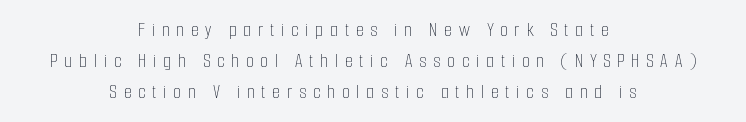
The image shows 20 px text type, upright; set centered, normal line spacing (1.54x), unusually wide letter spacing (+0.34 em), not underlined.
